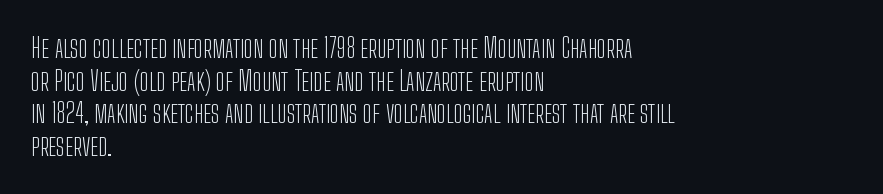
The image shows 27 px text type, upright; set left-aligned, line spacing 1.21x, normal letter spacing, not underlined.
